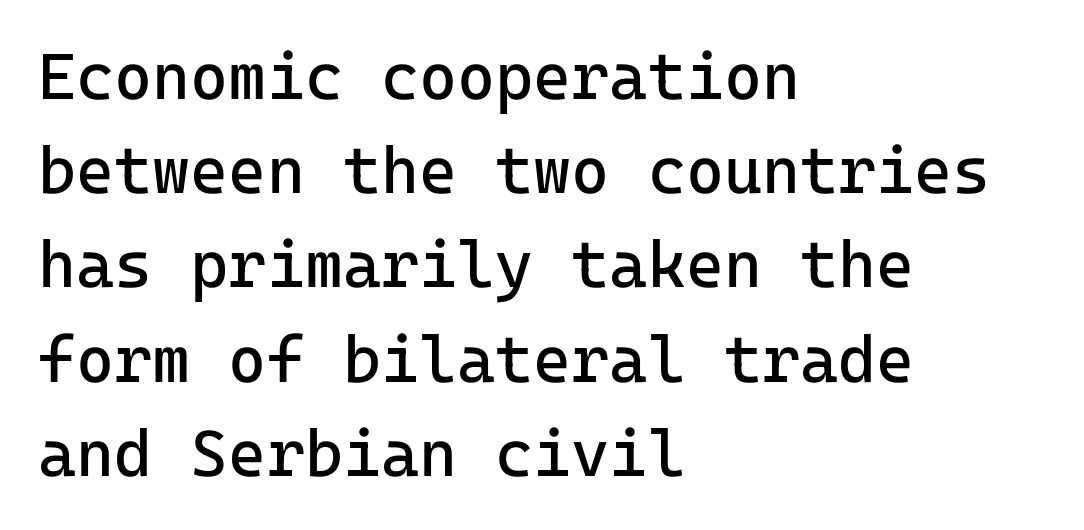
{"serif": "no", "italic": "no", "bold": "no", "weight": "regular", "width": "normal", "stroke_contrast": "low", "x_height": "medium", "monospaced": "yes", "underline": "no", "align": "left", "line_spacing": "normal", "line_spacing_ratio": 1.45, "letter_spacing": "normal", "letter_spacing_em": 0.0, "glyph_px": 65}
